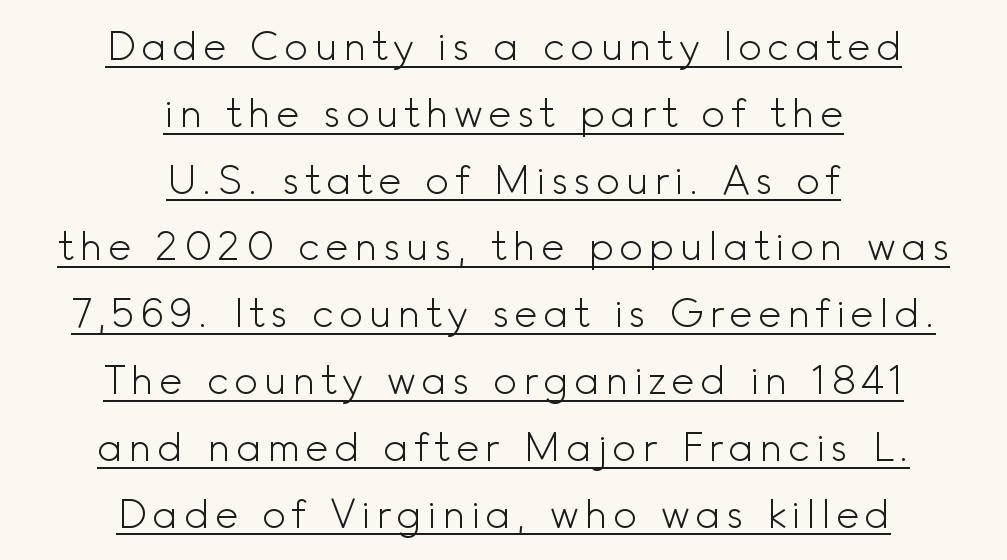
{"serif": "no", "italic": "no", "bold": "no", "weight": "light", "width": "normal", "x_height": "small", "monospaced": "no", "underline": "yes", "align": "center", "line_spacing": "normal", "line_spacing_ratio": 1.67, "glyph_px": 40}
